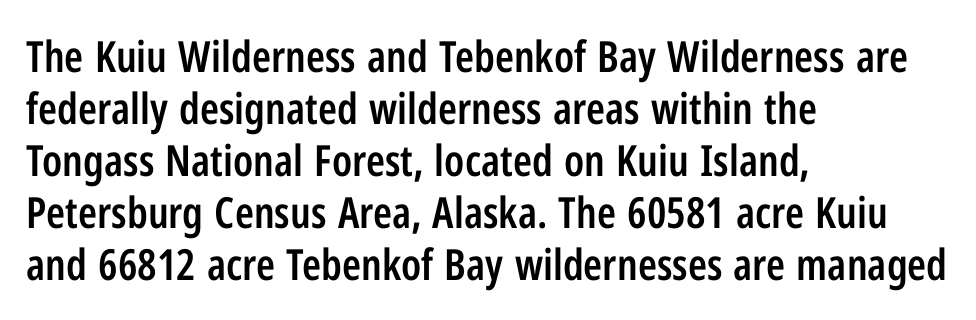
Q: Is the text bold? A: Semi-bold.
Q: Is the text italic (slanted)? A: No, it is upright.
Q: Is the typeface a serif or a sans-serif typeface? A: Sans-serif.
Q: Is the text underlined? A: No.
Q: How is the paragraph aligned? A: Left-aligned.
Q: Is the spacing between letters normal or unusually wide? A: Normal.
Q: Width (condensed, normal, or wide)? A: Condensed.
Q: Stroke contrast? A: Low.
Q: x-height? A: Medium.
Q: Monospaced? A: No.
